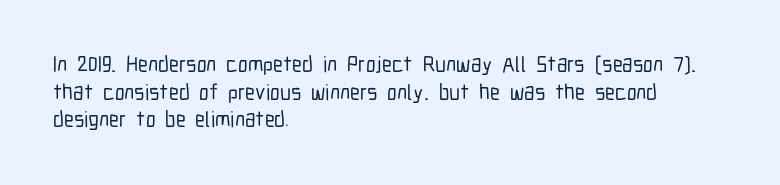
Q: Is the text italic (slanted)? A: No, it is upright.
Q: Is the text underlined? A: No.
Q: How is the paragraph aligned? A: Left-aligned.
Q: Is the spacing between letters normal or unusually wide? A: Normal.
Q: Is the spacing between lines tight, normal or loose? A: Normal.
